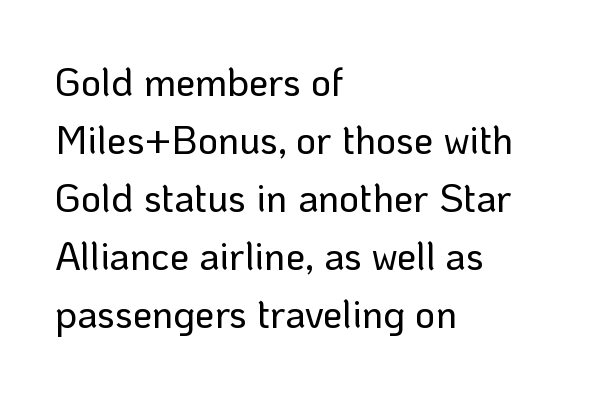
The strip under each line holds only bare page. Horizontally, the lines are justified to the leading edge only. What kind of face is this? One without serifs — a sans. The rows are spaced the way most documents space them. The type sits square on the baseline with zero lean. Letter spacing: default.
